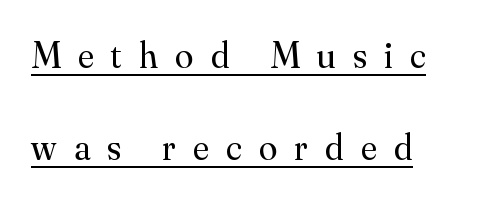
The image shows 37 px regular-weight serif type, upright; set loose line spacing (2.48x), unusually wide letter spacing (+0.47 em), underlined; medium stroke contrast and a small x-height.
